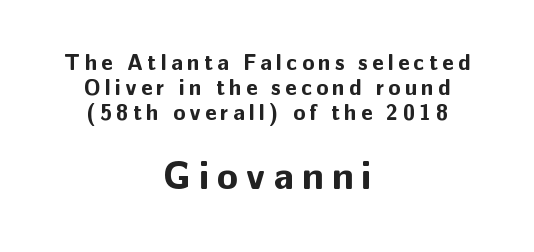
Q: Is the text bold? A: Yes.
Q: Is the text italic (slanted)? A: No, it is upright.
Q: Is the typeface a serif or a sans-serif typeface? A: Sans-serif.
Q: Is the text underlined? A: No.
Q: How is the paragraph aligned? A: Centered.
Q: Is the spacing between letters normal or unusually wide? A: Unusually wide.
Q: Is the spacing between lines tight, normal or loose? A: Tight.
Q: Which block of text is set in a larger size, the first (top) or the second (bottom)? A: The second (bottom) one.
Q: Width (condensed, normal, or wide)? A: Normal.
Q: Stroke contrast? A: Low.
Q: x-height? A: Medium.
Q: Monospaced? A: No.
